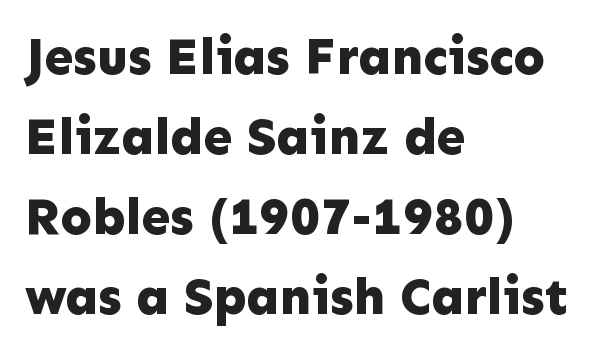
Q: Is the text bold? A: Yes.
Q: Is the text italic (slanted)? A: No, it is upright.
Q: Is the typeface a serif or a sans-serif typeface? A: Sans-serif.
Q: Is the text underlined? A: No.
Q: How is the paragraph aligned? A: Left-aligned.
Q: Is the spacing between letters normal or unusually wide? A: Normal.
Q: Is the spacing between lines tight, normal or loose? A: Normal.
Q: Width (condensed, normal, or wide)? A: Normal.
Q: Stroke contrast? A: Low.
Q: x-height? A: Medium.
Q: Monospaced? A: No.
